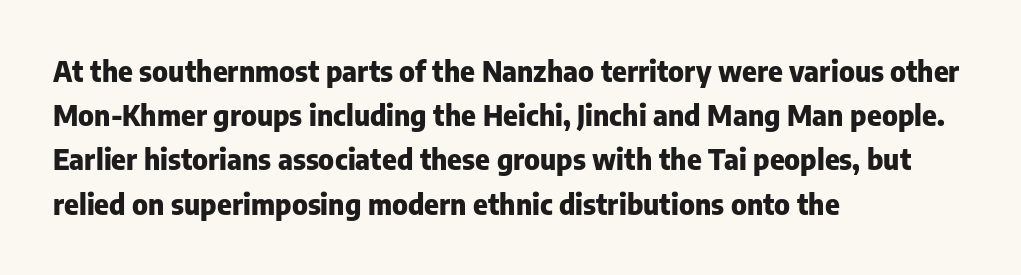
The image shows 28 px heavy sans-serif type, upright; set left-aligned, normal line spacing (1.58x), normal letter spacing, not underlined; low stroke contrast and a medium x-height.
